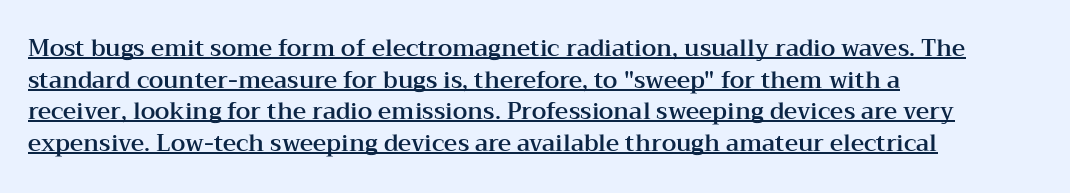
The image shows 23 px text type, upright; set left-aligned, normal line spacing (1.38x), normal letter spacing, underlined.
